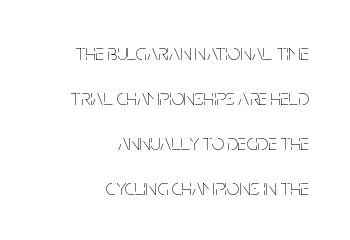
Standard letterfit; no display-style spreading of the glyphs. The weight would be labelled regular, book, light, or lighter still. The compositor pushed each line to the right boundary. No italicization has been applied; the sample stays upright. Unmarked baselines from the first word to the last. Does the leading feel generous? Absolutely, it's lavish.
